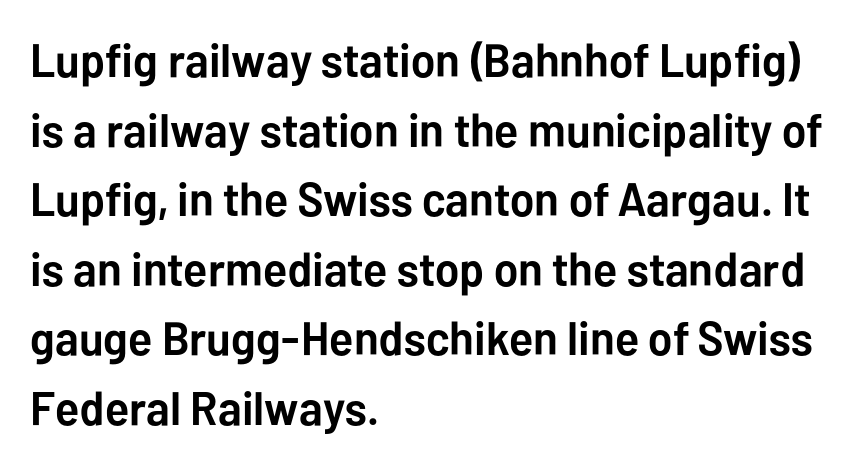
The image shows 47 px semibold sans-serif type, upright; set left-aligned, normal line spacing (1.48x), normal letter spacing, not underlined; low stroke contrast and a medium x-height.
